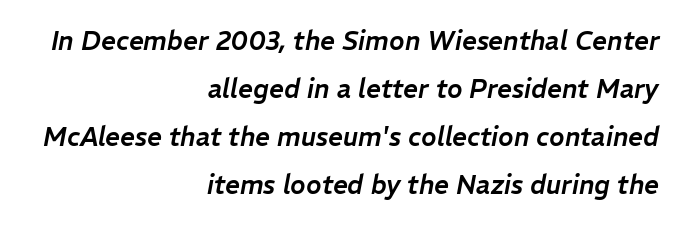
The image shows 26 px text type, italic (leaning right); set right-aligned, line spacing 1.84x, normal letter spacing, not underlined.
